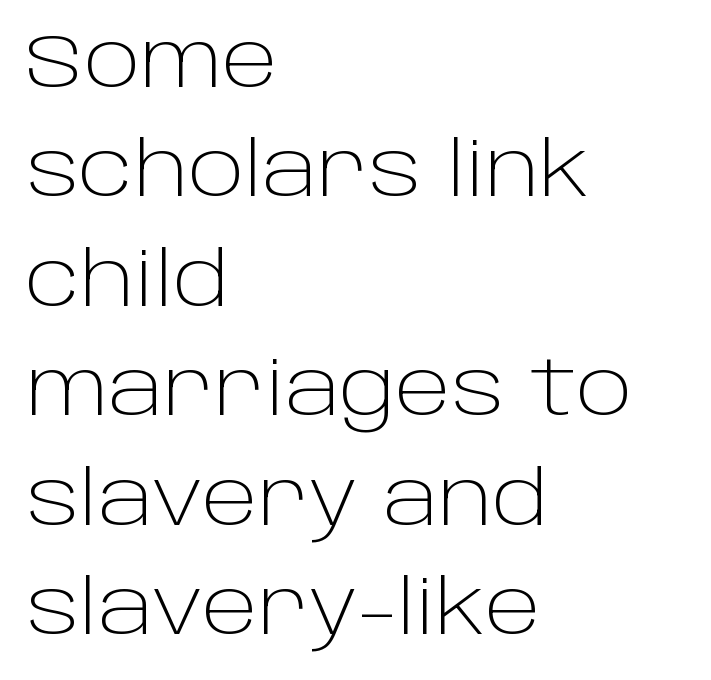
{"serif": "no", "italic": "no", "bold": "no", "weight": "light", "width": "normal", "stroke_contrast": "low", "x_height": "large", "monospaced": "no", "underline": "no", "align": "left", "line_spacing": "normal", "line_spacing_ratio": 1.44, "letter_spacing": "normal", "letter_spacing_em": 0.0, "glyph_px": 76}
